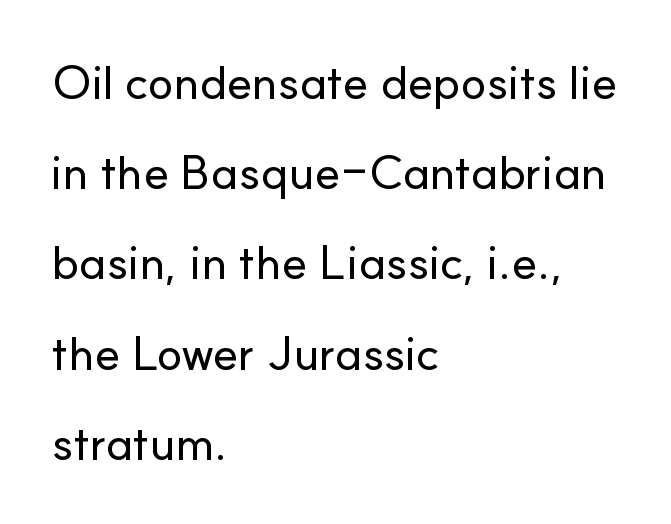
{"serif": "no", "italic": "no", "width": "normal", "stroke_contrast": "low", "x_height": "small", "monospaced": "no", "underline": "no", "align": "left", "line_spacing_ratio": 1.88, "letter_spacing": "normal", "letter_spacing_em": 0.0, "glyph_px": 48}
